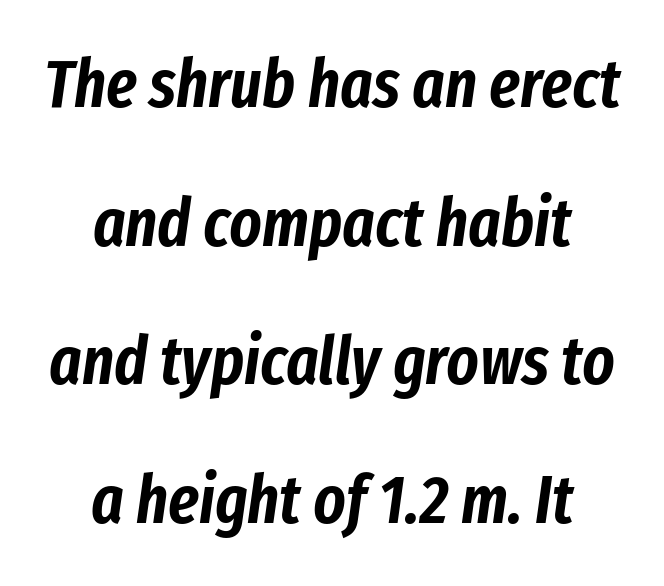
The image shows 68 px condensed type, italic (leaning right); set centered, loose line spacing (2.04x), normal letter spacing, not underlined; low stroke contrast and a medium x-height.
